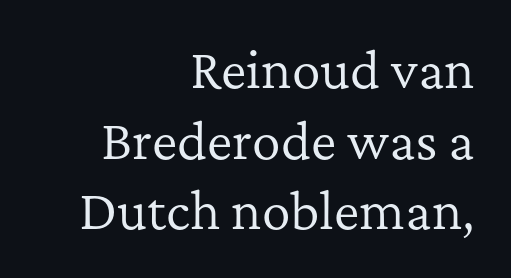
{"serif": "yes", "italic": "no", "bold": "no", "weight": "regular", "width": "normal", "stroke_contrast": "low", "x_height": "medium", "monospaced": "no", "underline": "no", "align": "right", "line_spacing": "normal", "line_spacing_ratio": 1.47, "letter_spacing": "normal", "letter_spacing_em": 0.0, "glyph_px": 48}
